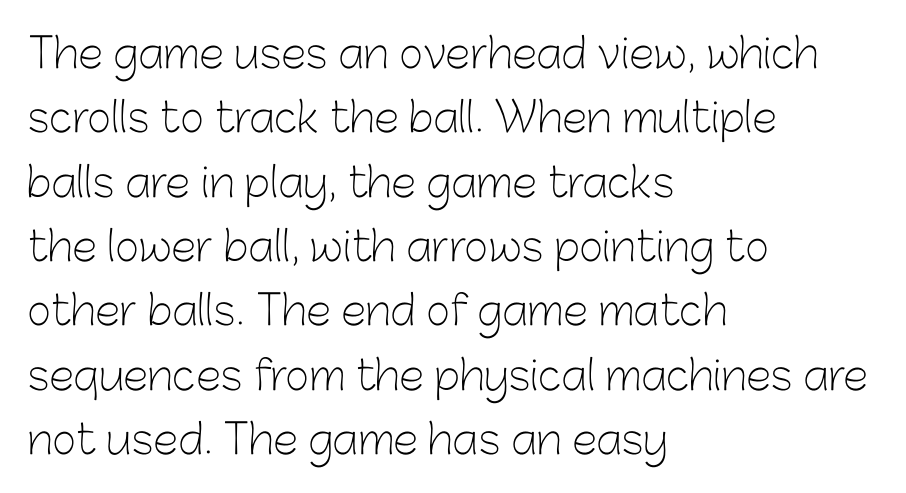
{"serif": "no", "italic": "no", "bold": "no", "weight": "light", "width": "normal", "stroke_contrast": "low", "x_height": "medium", "monospaced": "no", "underline": "no", "align": "left", "line_spacing": "normal", "line_spacing_ratio": 1.57, "letter_spacing": "normal", "letter_spacing_em": 0.0, "glyph_px": 41}
